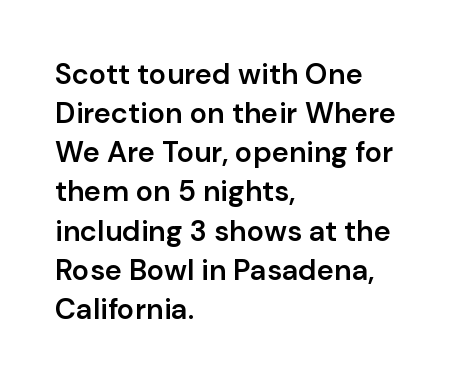
{"serif": "no", "italic": "no", "bold": "semi", "weight": "semibold", "width": "normal", "stroke_contrast": "low", "x_height": "medium", "monospaced": "no", "underline": "no", "align": "left", "line_spacing": "normal", "line_spacing_ratio": 1.35, "letter_spacing": "normal", "letter_spacing_em": 0.0, "glyph_px": 29}
